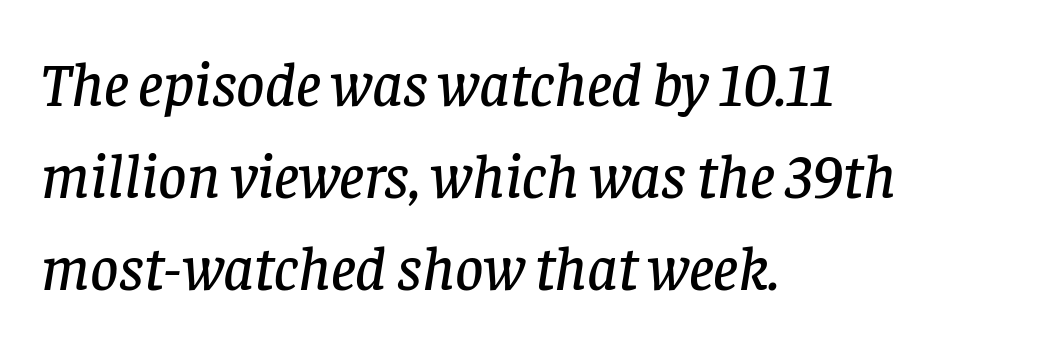
{"serif": "yes", "italic": "yes", "lean": "right", "slant_degrees": 8, "width": "normal", "stroke_contrast": "low", "x_height": "large", "monospaced": "no", "underline": "no", "align": "left", "line_spacing": "normal", "line_spacing_ratio": 1.48, "letter_spacing": "normal", "letter_spacing_em": 0.0, "glyph_px": 62}
